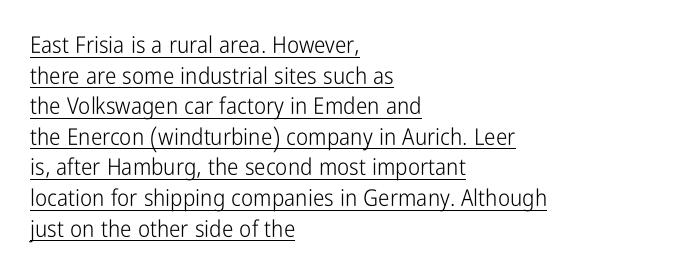
Q: Is the text bold? A: No.
Q: Is the text italic (slanted)? A: No, it is upright.
Q: Is the text underlined? A: Yes.
Q: How is the paragraph aligned? A: Left-aligned.
Q: Is the spacing between letters normal or unusually wide? A: Normal.
Q: Is the spacing between lines tight, normal or loose? A: Normal.
